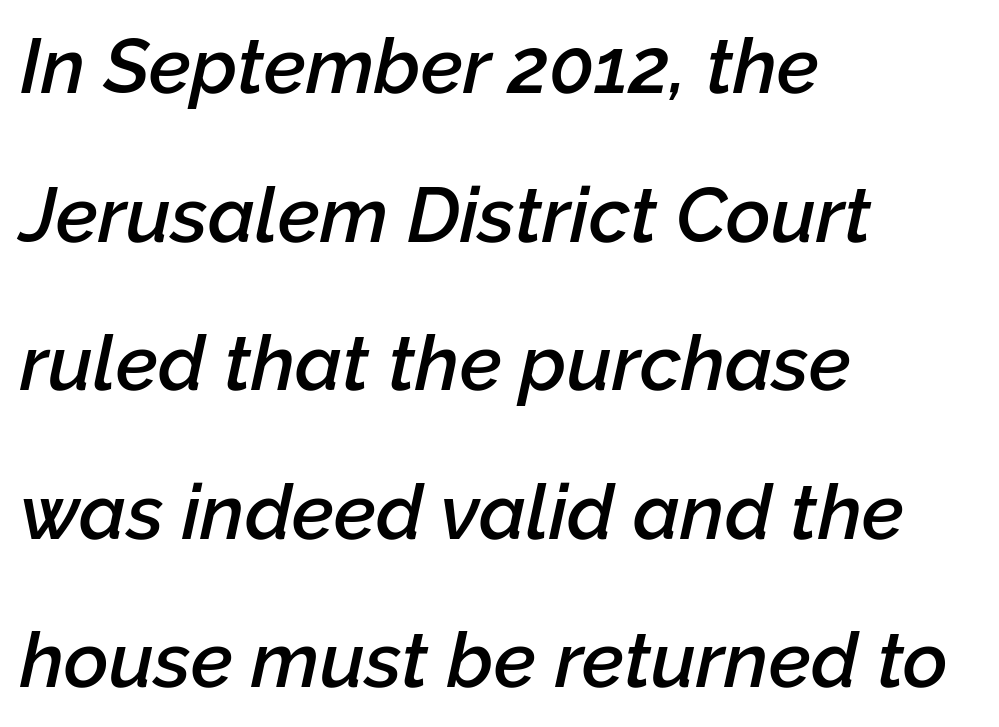
Notice the strokes are somewhat thickened but not fully heavy: this is a semibold. This sample has the flowing, uneven cadence of proportional lettering. This sample uses plain, unmodified letter spacing. Descenders hang freely into open space. The whole block is typeset with a tilt.
